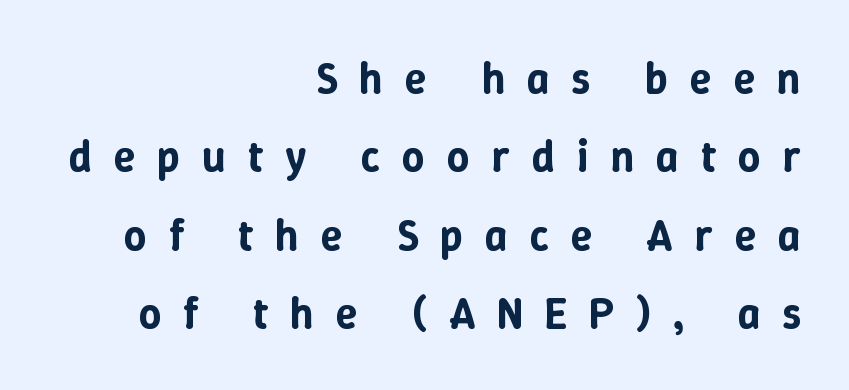
The image shows 44 px text type, upright; set right-aligned, line spacing 1.78x, unusually wide letter spacing (+0.5 em), not underlined; low stroke contrast and a medium x-height.
